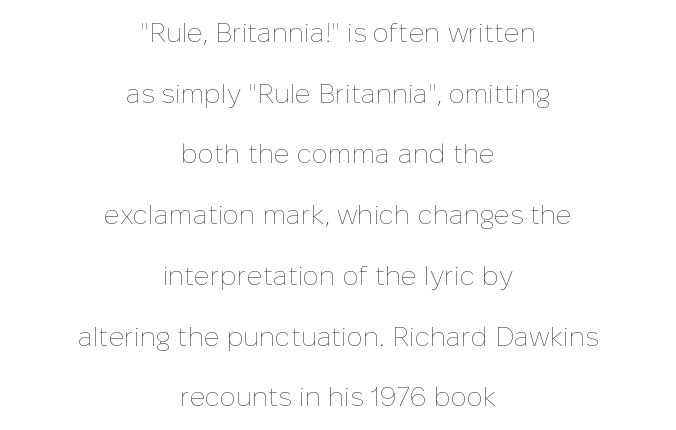
The image shows 27 px text type, upright; set centered, loose line spacing (2.25x), normal letter spacing, not underlined.
